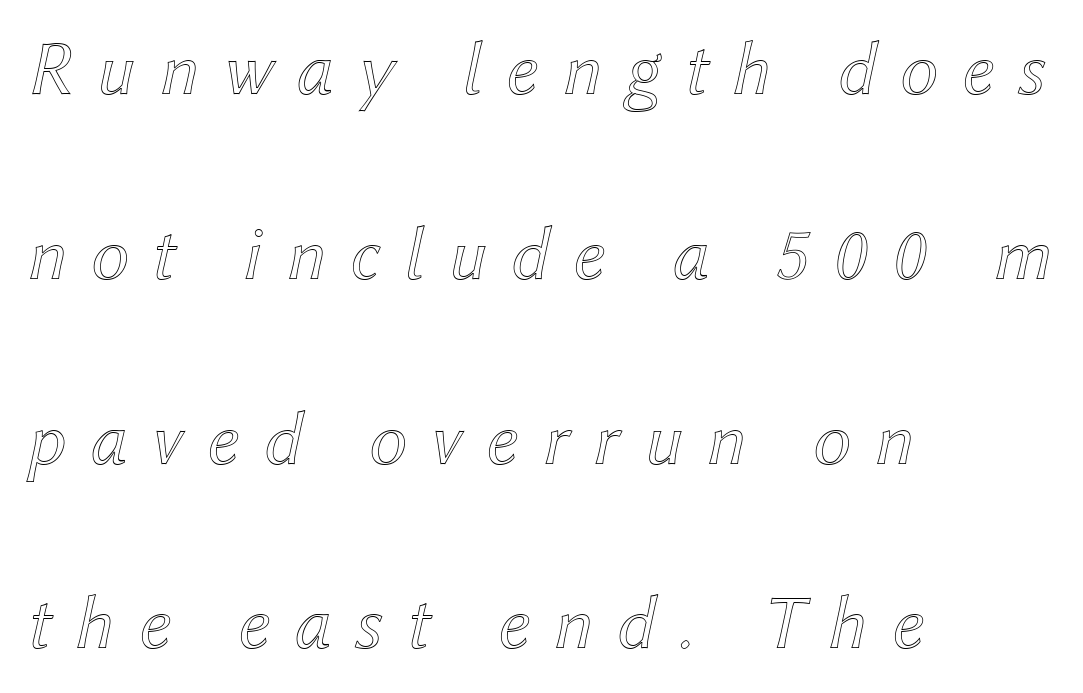
Would a proofreader flag this as italicized? Yes. Short and long lines alike share a common starting point at left. The letters are spread apart with noticeably loose tracking. You could fit nearly another row in the gap between these rows. The face used here is proportionally spaced, like ordinary book or web type.
